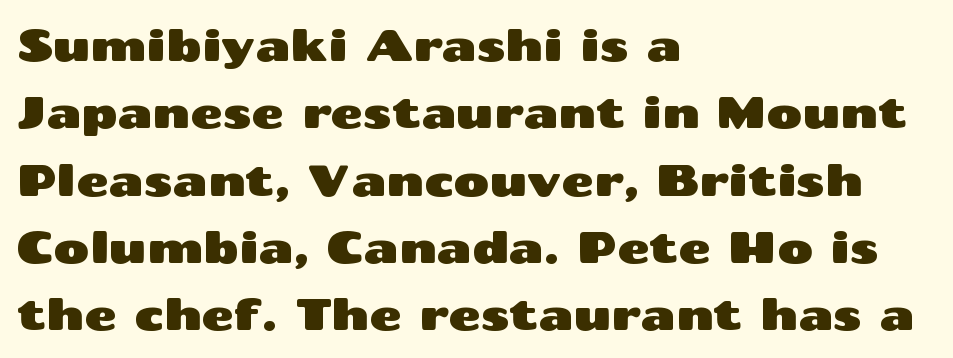
The image shows 44 px wide sans-serif type, upright; set left-aligned, normal line spacing (1.53x), normal letter spacing, not underlined; medium stroke contrast and a medium x-height.
